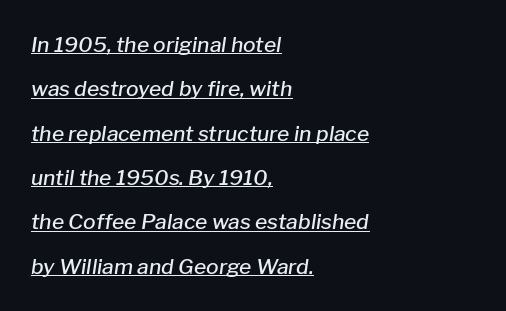
The image shows 21 px text type, italic (leaning right); set left-aligned, loose line spacing (2.11x), normal letter spacing, underlined.
